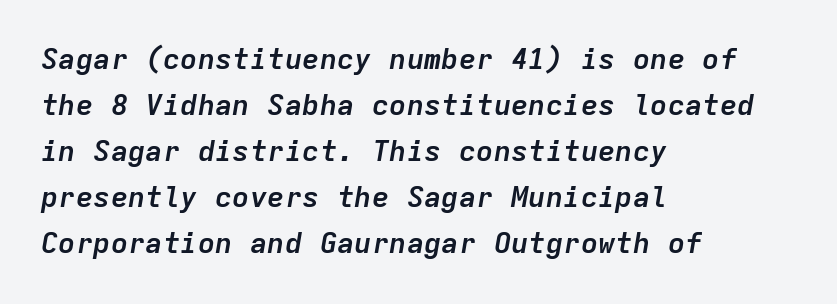
{"italic": "yes", "lean": "right", "slant_degrees": 9, "bold": "yes", "weight": "semibold", "width": "normal", "stroke_contrast": "low", "x_height": "medium", "monospaced": "yes", "underline": "no", "align": "left", "line_spacing": "normal", "line_spacing_ratio": 1.59, "letter_spacing": "normal", "letter_spacing_em": 0.0, "glyph_px": 29}
